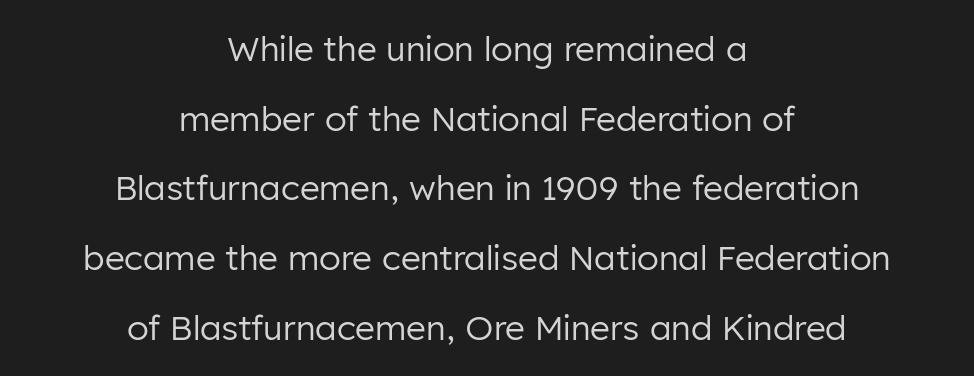
The image shows 34 px regular-weight sans-serif type, upright; set centered, loose line spacing (2.05x), normal letter spacing, not underlined; low stroke contrast and a medium x-height.
